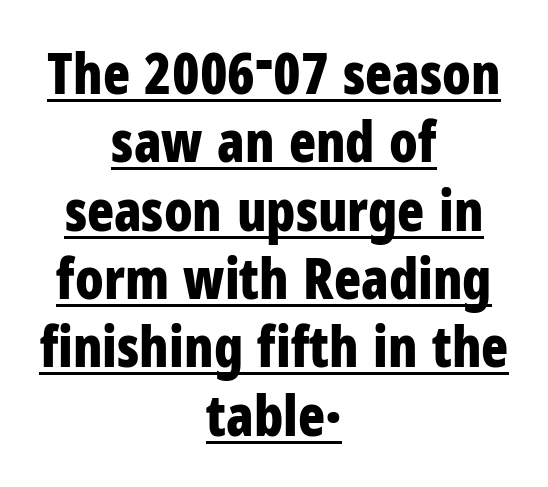
Weight check: bold — yes, fully. The gaps between neighbouring characters are ordinary and unremarkable. If you drew a line through each stem, it would be perfectly vertical. Examine the stroke ends and you'll find no serifs.
